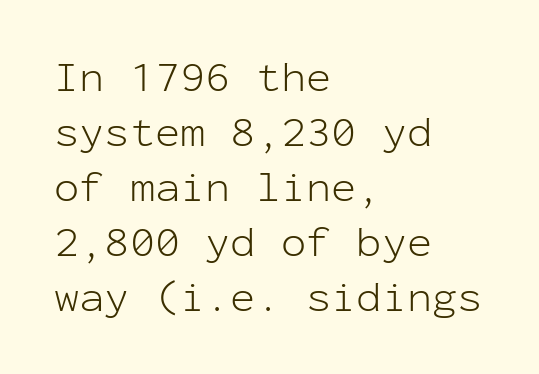
These lines keep a tight, regular rhythm from letter to letter. Letters have the restrained weight of plain body copy at most. Beneath every word, the page is bare. Are there feet on the stems? There aren't — it's a sans. Fixed-width glyphs throughout — classic coding-font behaviour.
